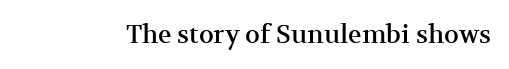
If you drew a line through each stem, it would be perfectly vertical. Characters follow at the spacing the type designer built in. The words here are not underlined.
